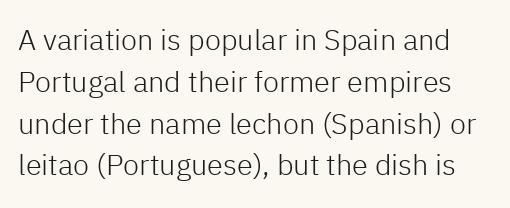
The image shows 29 px light sans-serif type, upright; set normal line spacing (1.44x), normal letter spacing, not underlined; low stroke contrast and a medium x-height.
